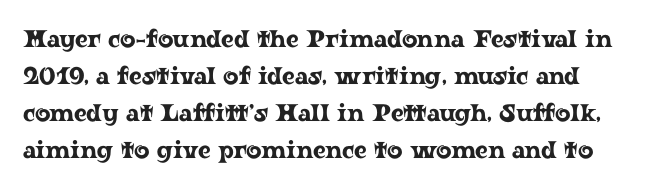
{"italic": "no", "underline": "no", "line_spacing": "normal", "line_spacing_ratio": 1.54, "letter_spacing": "normal", "letter_spacing_em": 0.0, "glyph_px": 24}
